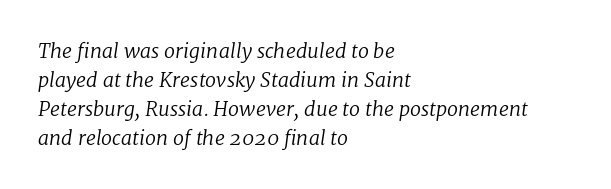
Q: Is the text bold? A: No.
Q: Is the text italic (slanted)? A: Yes, it leans right by about 8 degrees.
Q: Is the text underlined? A: No.
Q: How is the paragraph aligned? A: Left-aligned.
Q: Is the spacing between letters normal or unusually wide? A: Normal.
Q: Is the spacing between lines tight, normal or loose? A: Normal.
